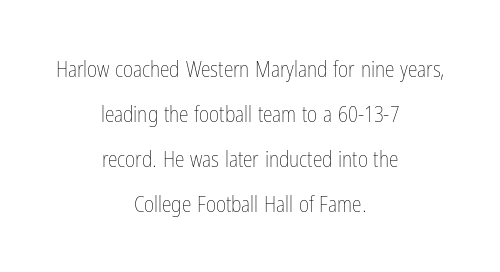
Is this a heavy cut? Hardly; it is regular or lighter. Nobody touched the tracking dial on this one. Honestly, the rows look like they've been pulled way apart. Leftover space on each line is divided equally before and after the words.
